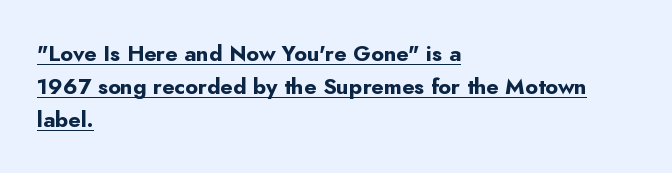
Emphasis is given by a line drawn under the lettering. The rendering uses a bold face; every stroke is thick and dark. Is the letter spacing exaggerated? No — it looks like the ordinary default. The space between consecutive lines is moderate. Italic? Not at all — the glyphs are vertical.
